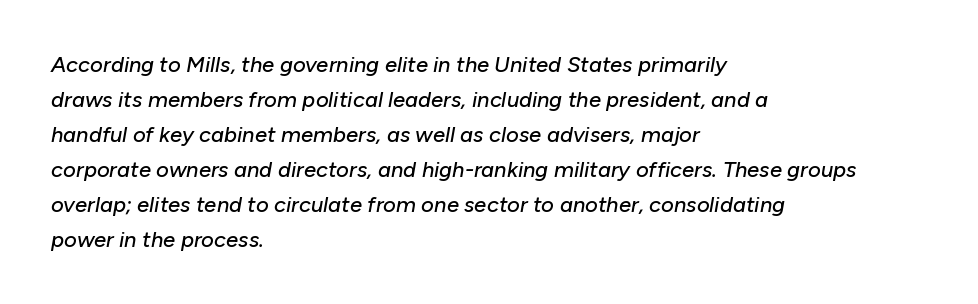
Q: Is the text italic (slanted)? A: Yes, it leans right by about 10 degrees.
Q: Is the text underlined? A: No.
Q: How is the paragraph aligned? A: Left-aligned.
Q: Is the spacing between letters normal or unusually wide? A: Normal.
Q: Is the spacing between lines tight, normal or loose? A: Normal.
